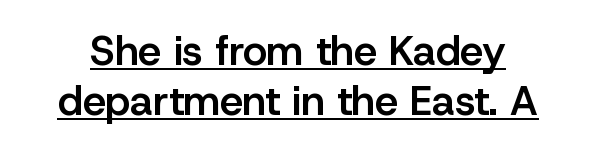
{"serif": "no", "italic": "no", "bold": "semi", "weight": "semibold", "width": "normal", "stroke_contrast": "low", "x_height": "medium", "monospaced": "no", "underline": "yes", "line_spacing_ratio": 1.21, "letter_spacing": "normal", "letter_spacing_em": 0.0, "glyph_px": 41}
